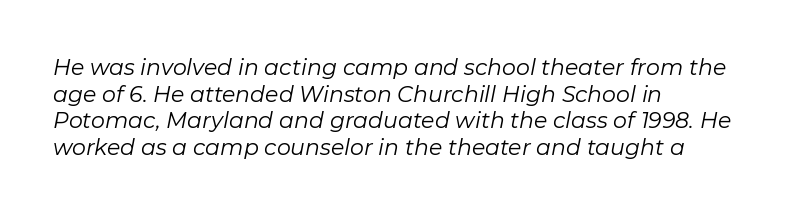
Q: Is the text bold? A: No.
Q: Is the text italic (slanted)? A: Yes, it leans right by about 11 degrees.
Q: Is the text underlined? A: No.
Q: How is the paragraph aligned? A: Left-aligned.
Q: Is the spacing between letters normal or unusually wide? A: Normal.
